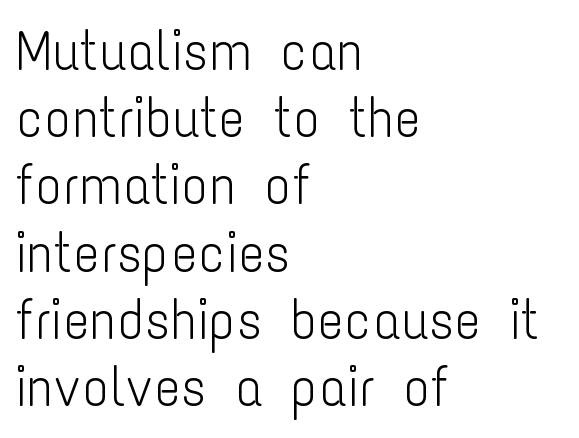
The image shows 56 px light, condensed sans-serif type, upright; set left-aligned, line spacing 1.2x, normal letter spacing, not underlined; low stroke contrast and a medium x-height.
